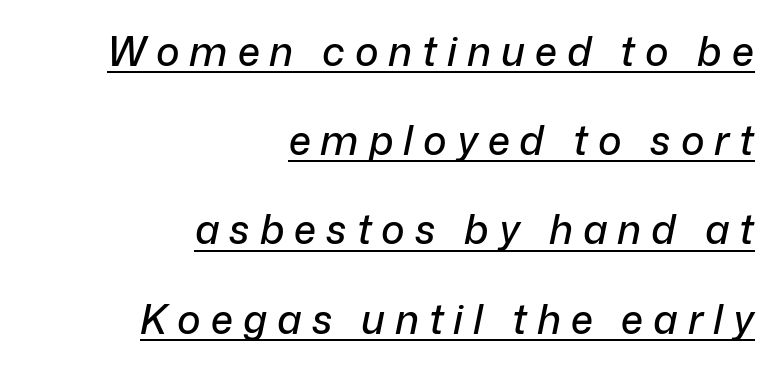
Q: Is the text italic (slanted)? A: Yes, it leans right by about 12 degrees.
Q: Is the text underlined? A: Yes.
Q: How is the paragraph aligned? A: Right-aligned.
Q: Is the spacing between letters normal or unusually wide? A: Unusually wide.
Q: Is the spacing between lines tight, normal or loose? A: Loose.
Q: Width (condensed, normal, or wide)? A: Normal.
Q: Stroke contrast? A: Low.
Q: x-height? A: Medium.
Q: Monospaced? A: No.
